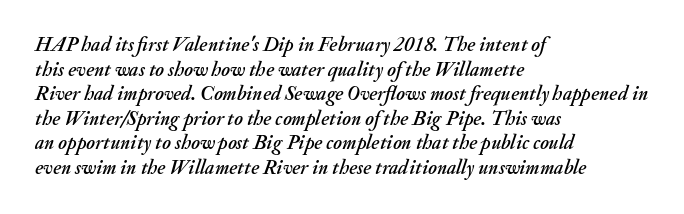
Each row of text sits above clean, open space. Spacing between characters is what you'd get straight out of the box. If you drew a ruler down the left edge, every line would touch it. These lines were composed using italics.
